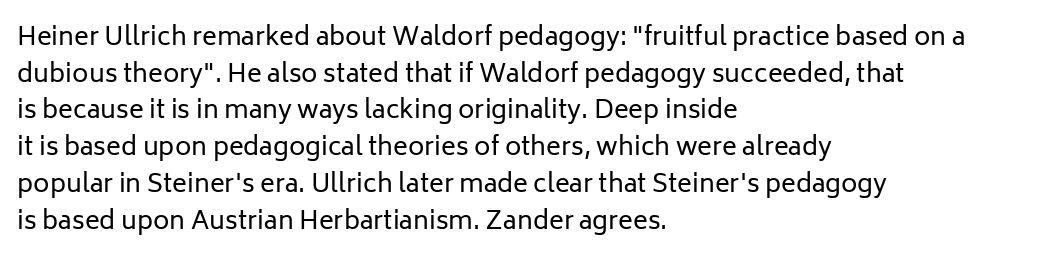
The image shows 25 px text type, upright; set left-aligned, normal line spacing (1.47x), normal letter spacing, not underlined.
